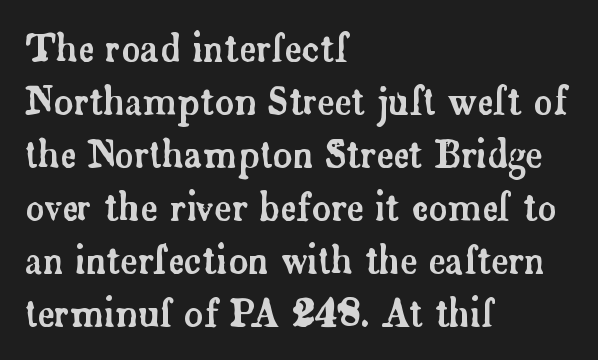
{"serif": "yes", "italic": "no", "width": "normal", "stroke_contrast": "low", "x_height": "small", "monospaced": "no", "underline": "no", "align": "left", "line_spacing": "normal", "line_spacing_ratio": 1.43, "letter_spacing": "normal", "letter_spacing_em": 0.0, "glyph_px": 37}
